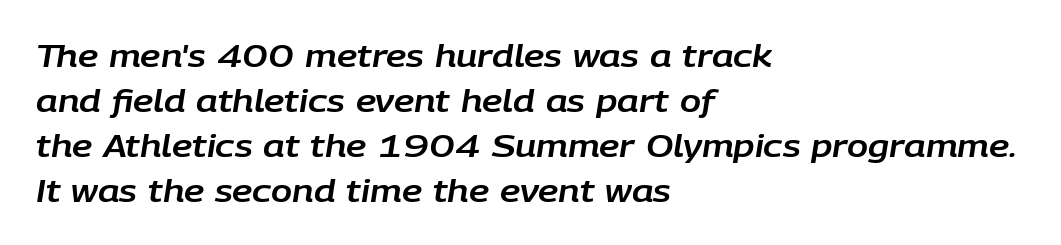
You could not count columns in this text — the font is proportionally spaced. The lines are quadded left. The typography opts for an oblique posture over an upright one. Students, observe: this is what conventionally led text looks like. The rendering keeps characters at their native spacing. Glance below the letters and you will spot only blank space.
